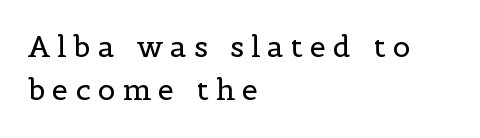
{"serif": "yes", "italic": "no", "bold": "no", "weight": "regular", "width": "normal", "x_height": "medium", "monospaced": "no", "underline": "no", "align": "left", "line_spacing": "normal", "line_spacing_ratio": 1.49, "letter_spacing": "wide", "letter_spacing_em": 0.25, "glyph_px": 29}
